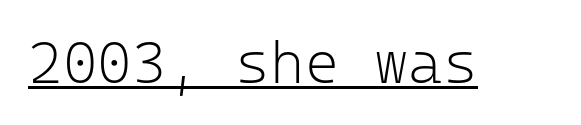
Observe the absence of serifs on each vertical stroke in this sample. Caption: lettering with a line underneath. The face looks like a standard text weight, possibly lighter. The letters sit at their default tracking, neither squeezed nor spread. Here the designer chose a console-style face with uniform glyph widths. Designer's note — italics off, roman on.
